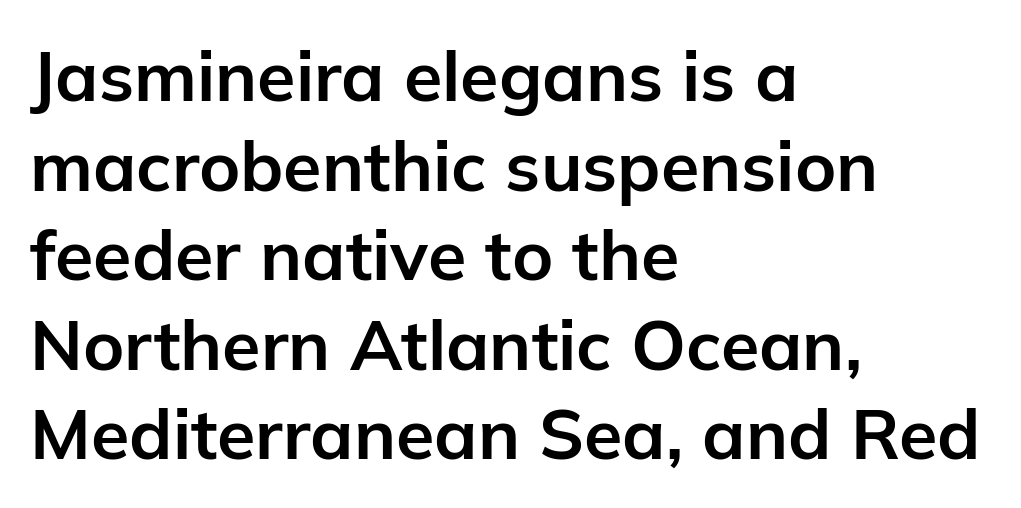
{"serif": "no", "italic": "no", "bold": "yes", "weight": "bold", "width": "normal", "stroke_contrast": "low", "x_height": "medium", "monospaced": "no", "underline": "no", "align": "left", "line_spacing": "normal", "line_spacing_ratio": 1.28, "letter_spacing": "normal", "letter_spacing_em": 0.0, "glyph_px": 70}
